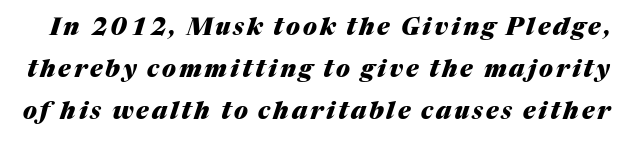
Q: Is the text bold? A: Yes.
Q: Is the text italic (slanted)? A: Yes, it leans right by about 17 degrees.
Q: Is the text underlined? A: No.
